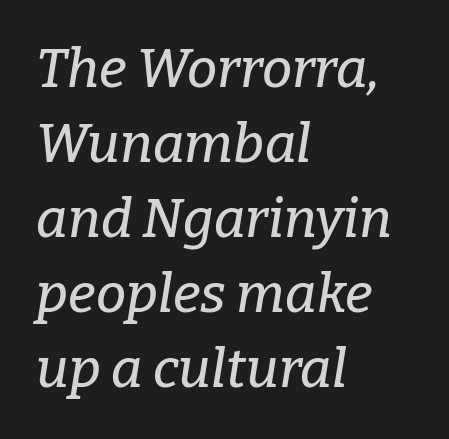
Q: Is the text italic (slanted)? A: Yes, it leans right by about 9 degrees.
Q: Is the typeface a serif or a sans-serif typeface? A: Serif.
Q: Is the text underlined? A: No.
Q: How is the paragraph aligned? A: Left-aligned.
Q: Is the spacing between letters normal or unusually wide? A: Normal.
Q: Is the spacing between lines tight, normal or loose? A: Normal.
Q: Width (condensed, normal, or wide)? A: Normal.
Q: Stroke contrast? A: Low.
Q: x-height? A: Medium.
Q: Monospaced? A: No.
